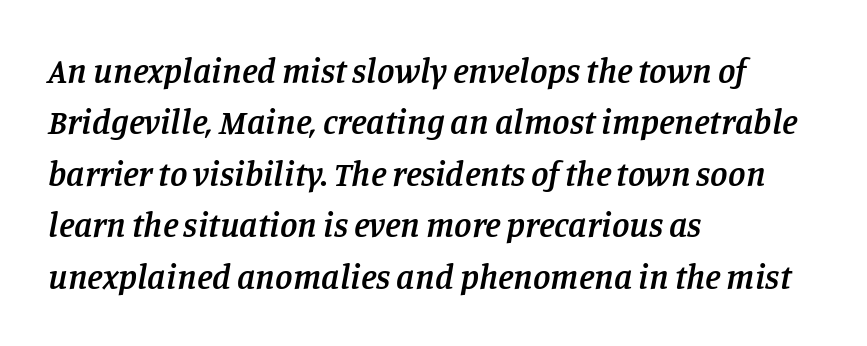
The image shows 35 px semibold serif type, italic (leaning right); set left-aligned, normal line spacing (1.47x), normal letter spacing, not underlined; low stroke contrast and a large x-height.
